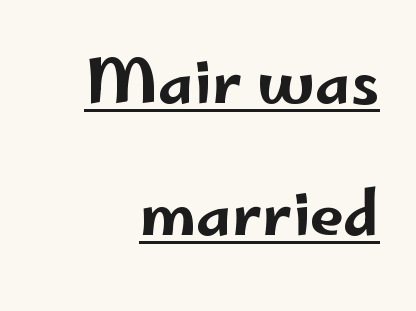
Does the type have serifs? No, each stem ends abruptly. The letters advance in unequal steps, a hallmark of proportional type. A typesetter would call this leading open, well beyond the default. Between one letter and the next there's only the usual sliver of space. The string is rendered with underlining switched on. Quick note: not italic, upright.
